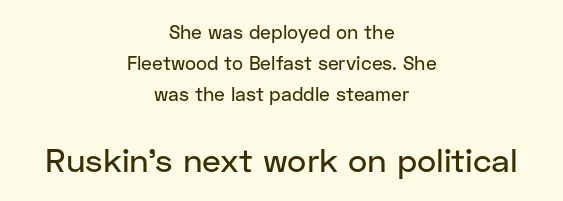
The image shows 33 px sans-serif type, upright; set centered, normal line spacing (1.63x), normal letter spacing, not underlined; the second (bottom) block is 1.74x larger; low stroke contrast and a medium x-height.
